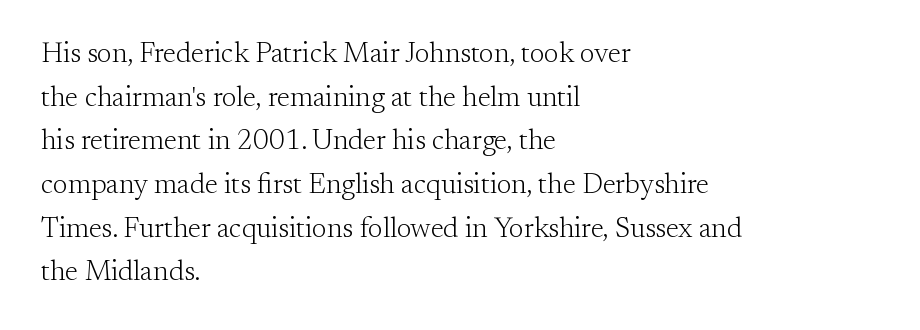
Glance below the letters and you will spot only blank space. Stems here are at most as thick as an everyday book face. Reading down the block, your eye returns to a fixed left position each line. Typographically, this falls in the serif category.
